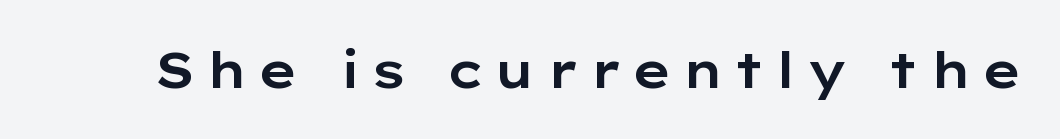
These lines are rendered in a variable-pitch font. Words float on clear page, feet unadorned. Typographically, this falls in the sans-serif category. This is roman type, the default non-slanted kind.
